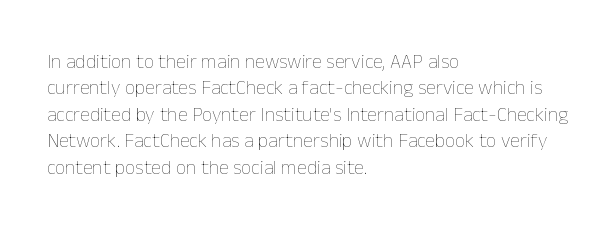
Q: Is the text bold? A: No.
Q: Is the text italic (slanted)? A: No, it is upright.
Q: Is the text underlined? A: No.
Q: How is the paragraph aligned? A: Left-aligned.
Q: Is the spacing between letters normal or unusually wide? A: Normal.
Q: Is the spacing between lines tight, normal or loose? A: Normal.
